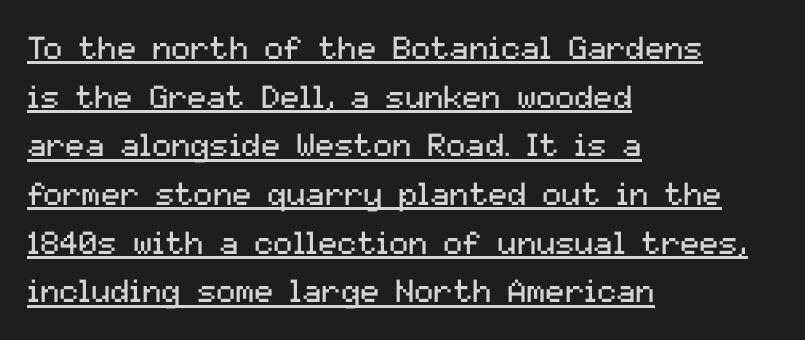
A classic flush-left, rag-right setting is used for this passage. Note the varied advance widths — an 'i' is clearly narrower than an 'm'. The passage shown is not bold in any degree. The vertical gap from one line to the next is medium. To sum up the face: it is a sans, with no serifs.
